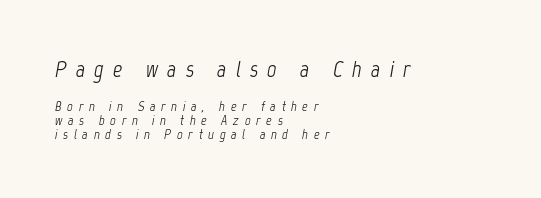
The image shows 23 px text type, italic (leaning right); set left-aligned, tight line spacing (1.01x), unusually wide letter spacing (+0.4 em), not underlined; the first (top) block is 1.64x larger.
